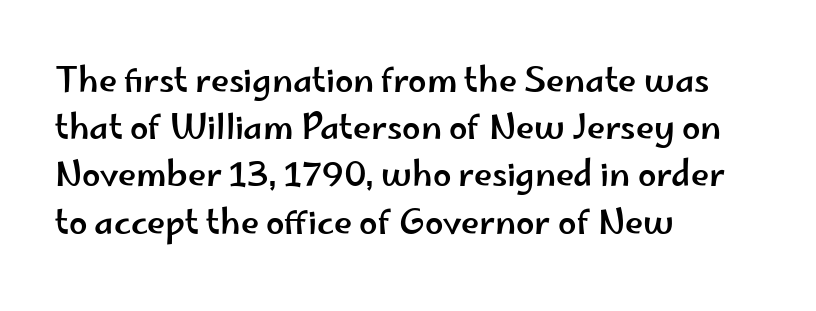
Each line starts at the same left margin while the right side varies. Italic: no, the glyphs are upright roman. Type without underlining. The face used here is proportionally spaced, like ordinary book or web type.
